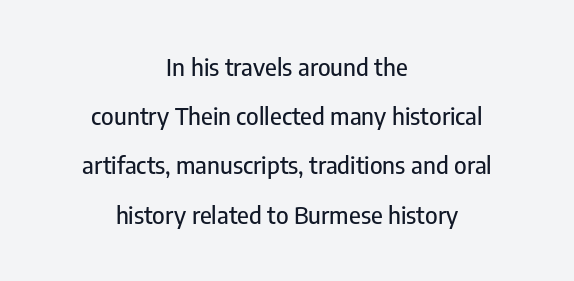
Q: Is the text italic (slanted)? A: No, it is upright.
Q: Is the text underlined? A: No.
Q: How is the paragraph aligned? A: Centered.
Q: Is the spacing between letters normal or unusually wide? A: Normal.
Q: Is the spacing between lines tight, normal or loose? A: Loose.
